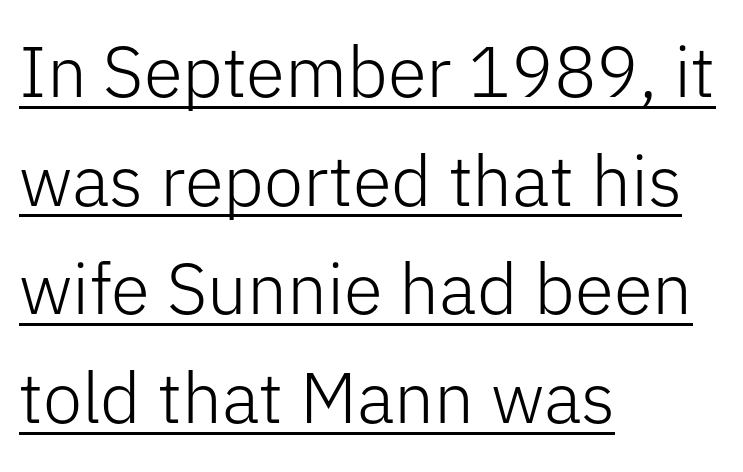
Q: Is the text bold? A: No.
Q: Is the text italic (slanted)? A: No, it is upright.
Q: Is the typeface a serif or a sans-serif typeface? A: Sans-serif.
Q: Is the text underlined? A: Yes.
Q: How is the paragraph aligned? A: Left-aligned.
Q: Is the spacing between letters normal or unusually wide? A: Normal.
Q: Is the spacing between lines tight, normal or loose? A: Normal.
Q: Width (condensed, normal, or wide)? A: Normal.
Q: Stroke contrast? A: Low.
Q: x-height? A: Medium.
Q: Monospaced? A: No.
